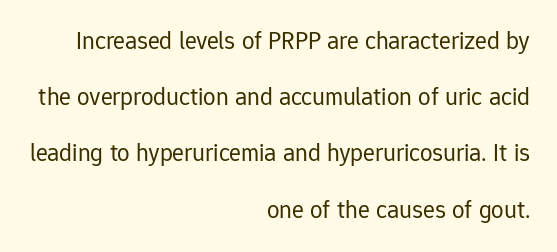
Horizontal alignment here is rightward, an uncommon choice for prose. Heft: none added — not bold. Does extra space separate the letters? No, they use regular spacing. Quick note: underline off. Baseline-to-baseline distance is far greater than the letter height.
